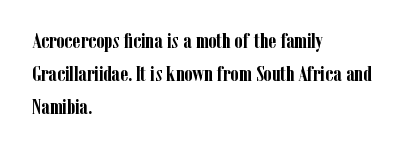
The font is running at its bold setting. Letters rest on an invisible, unmarked baseline. Students, note that the glyphs here touch the page at normal intervals. The rendering anchors every line to the left-hand side.
